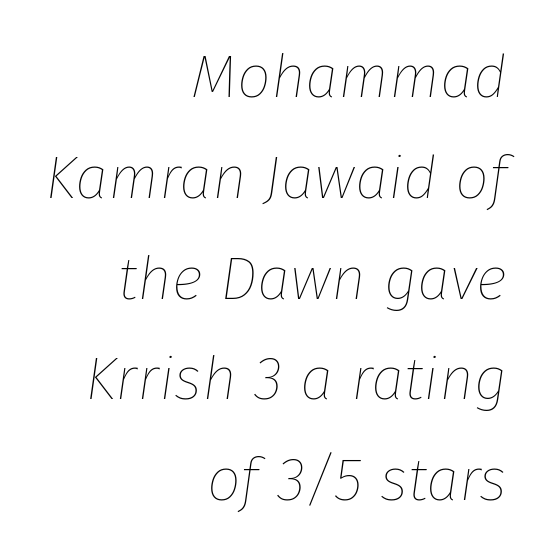
{"italic": "yes", "lean": "right", "slant_degrees": 8, "bold": "no", "weight": "thin", "width": "normal", "stroke_contrast": "low", "x_height": "medium", "monospaced": "no", "underline": "no", "align": "right", "line_spacing": "normal", "line_spacing_ratio": 1.68, "letter_spacing": "normal", "letter_spacing_em": 0.0, "glyph_px": 60}
